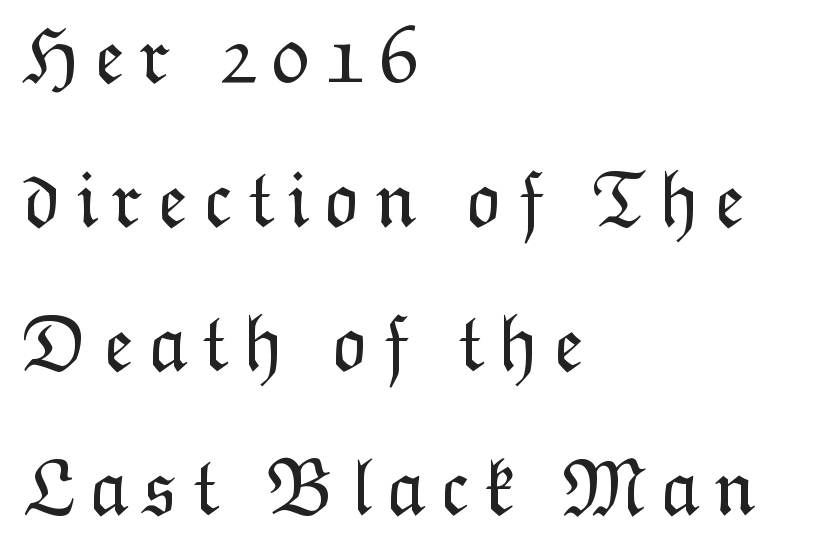
The paragraph has a hard left edge and a soft right edge. Spacing verdict: proportional, widths tailored to each character. The typesetting does not lean heavy: it is not bold. The type sits square on the baseline with zero lean. Underlining? Definitely not there.
